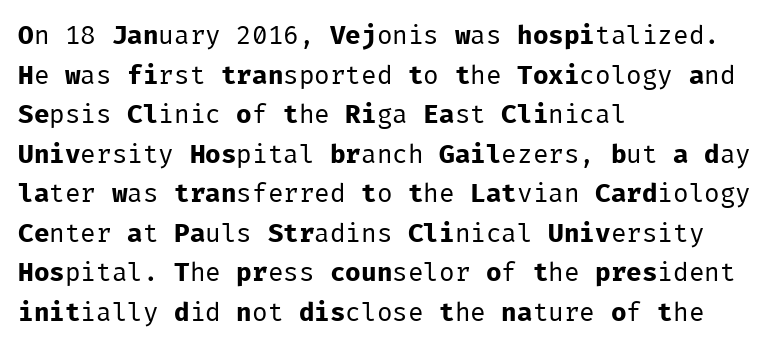
The block of text has a typical density, with ordinary space between rows. The line texture is even and compact thanks to regular tracking. Nothing heavy about these letters — not bold at all. Which margin do the lines hug? The left one — the right edge is uneven.
